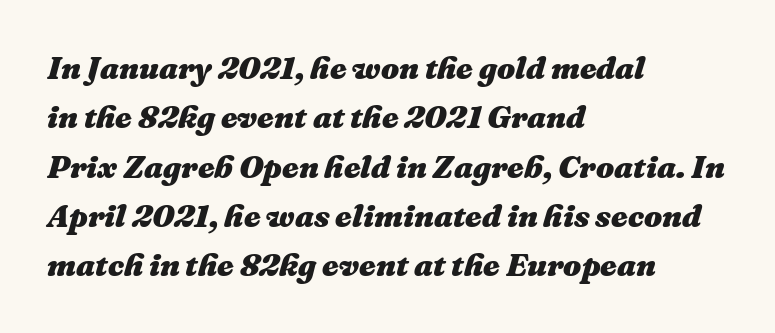
{"italic": "yes", "lean": "right", "slant_degrees": 16, "bold": "yes", "weight": "heavy", "width": "normal", "stroke_contrast": "medium", "x_height": "medium", "monospaced": "no", "underline": "no", "align": "left", "line_spacing": "normal", "line_spacing_ratio": 1.54, "letter_spacing": "normal", "letter_spacing_em": 0.0, "glyph_px": 32}
